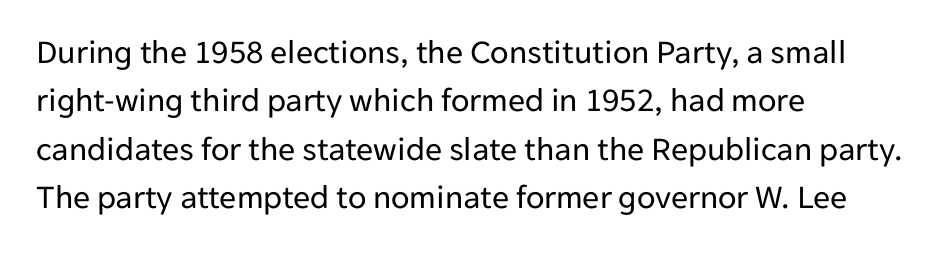
The image shows 34 px regular-weight sans-serif type, upright; set left-aligned, normal line spacing (1.42x), normal letter spacing, not underlined; low stroke contrast and a medium x-height.
